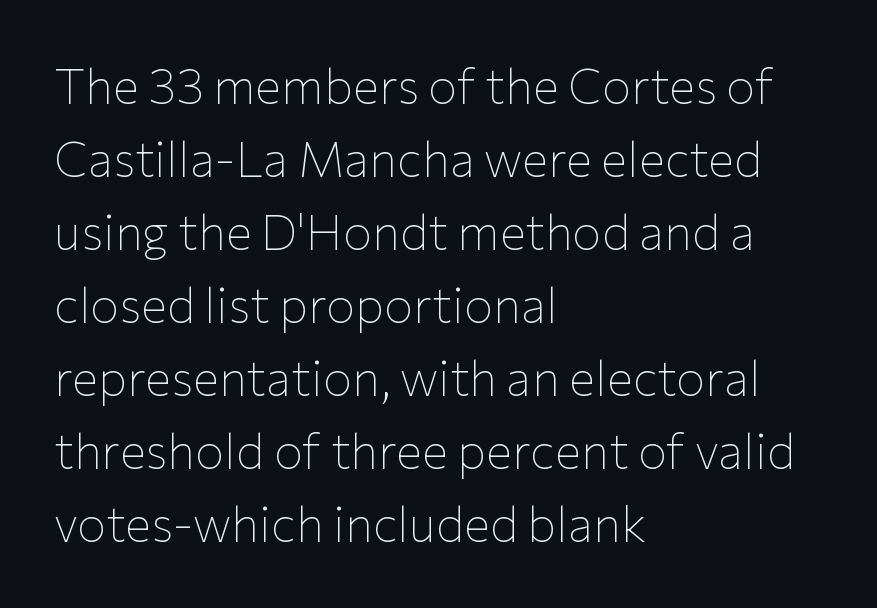
Q: Is the text bold? A: No.
Q: Is the text italic (slanted)? A: No, it is upright.
Q: Is the typeface a serif or a sans-serif typeface? A: Sans-serif.
Q: Is the text underlined? A: No.
Q: How is the paragraph aligned? A: Left-aligned.
Q: Is the spacing between letters normal or unusually wide? A: Normal.
Q: Is the spacing between lines tight, normal or loose? A: Normal.
Q: Width (condensed, normal, or wide)? A: Normal.
Q: Stroke contrast? A: Low.
Q: x-height? A: Medium.
Q: Monospaced? A: No.
